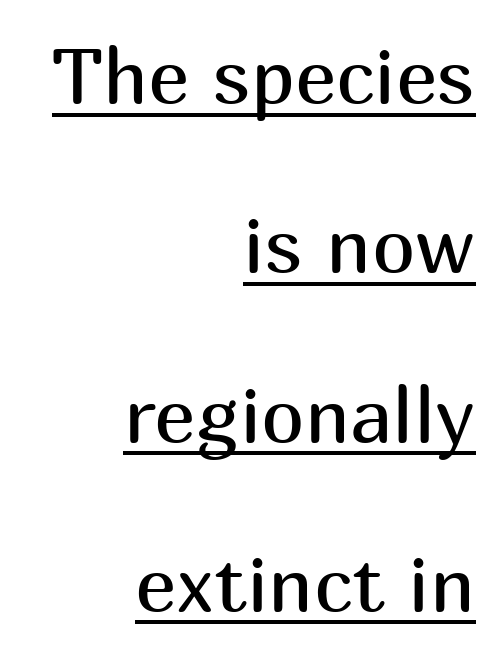
What decoration does the sample have? An underline. Letters have the restrained weight of plain body copy at most. Ascenders rise straight up at ninety degrees. The letters advance in unequal steps, a hallmark of proportional type.
